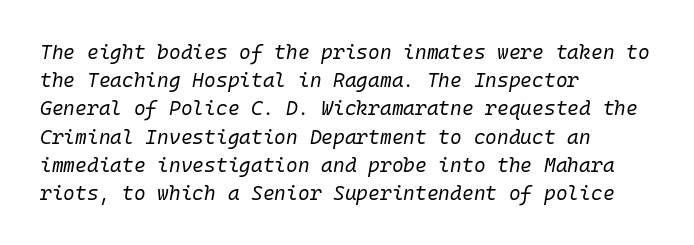
These lines are set flush left with a ragged right edge. The lines sit at an ordinary, default distance from one another. The face used here is rendered with its standard letterfit. Italic? Definitely — the glyphs are oblique. The cut favours lightness, reaching ordinary text weight at its darkest. The space beneath each line is pristine and unruled.
